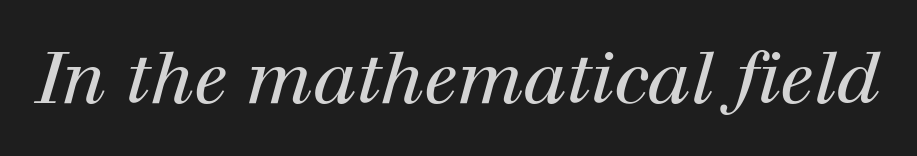
{"serif": "yes", "italic": "yes", "lean": "right", "slant_degrees": 12, "bold": "no", "weight": "regular", "width": "normal", "stroke_contrast": "high", "x_height": "medium", "monospaced": "no", "underline": "no", "letter_spacing": "normal", "letter_spacing_em": 0.0, "glyph_px": 72}
